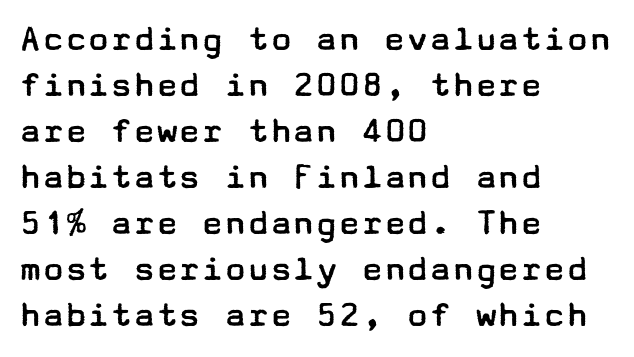
{"serif": "no", "italic": "no", "bold": "no", "weight": "regular", "width": "wide", "stroke_contrast": "low", "x_height": "medium", "underline": "no", "align": "left", "line_spacing_ratio": 1.21, "letter_spacing": "normal", "letter_spacing_em": 0.0, "glyph_px": 38}
